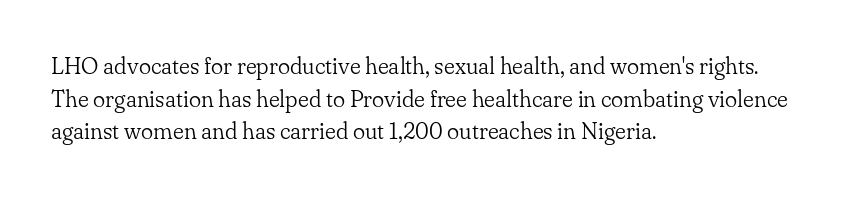
{"italic": "no", "bold": "no", "underline": "no", "align": "left", "line_spacing": "normal", "line_spacing_ratio": 1.42, "letter_spacing": "normal", "letter_spacing_em": 0.0, "glyph_px": 23}
